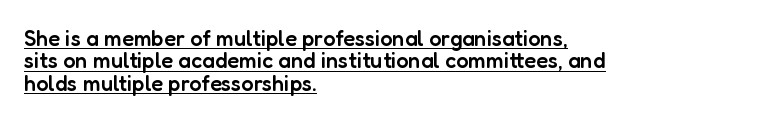
The tracking reads as untouched default to a designer's eye. Moderately thickened strokes mark this as semibold type. The designer dialed line spacing down below the default. This is roman type, the default non-slanted kind.
